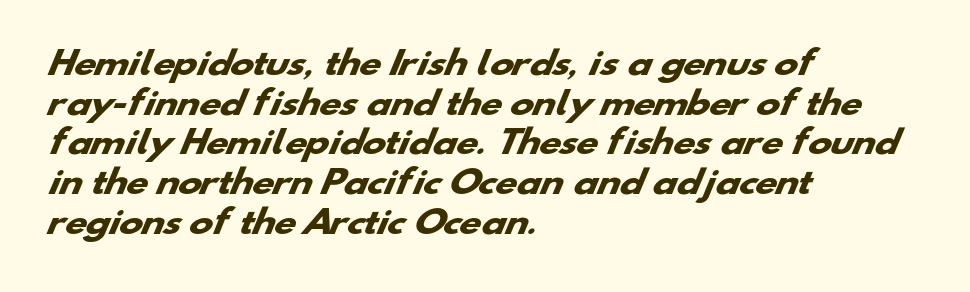
The image shows 32 px heavy, wide sans-serif type; set left-aligned, line spacing 1.24x, normal letter spacing, not underlined; low stroke contrast and a small x-height.
